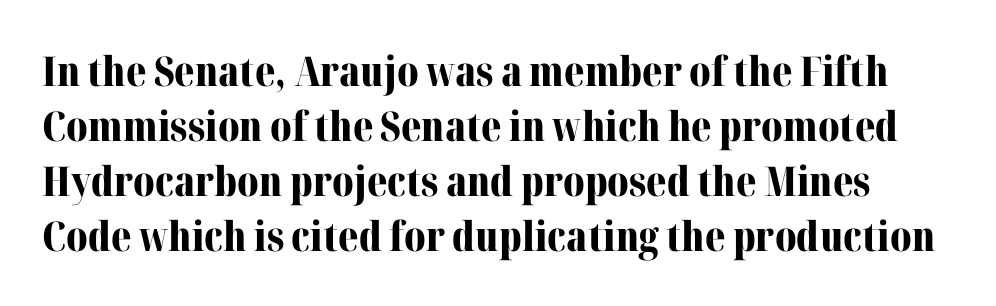
{"serif": "yes", "italic": "no", "bold": "yes", "weight": "bold", "width": "normal", "stroke_contrast": "medium", "x_height": "medium", "monospaced": "no", "underline": "no", "line_spacing": "normal", "line_spacing_ratio": 1.34, "letter_spacing": "normal", "letter_spacing_em": 0.0, "glyph_px": 41}
